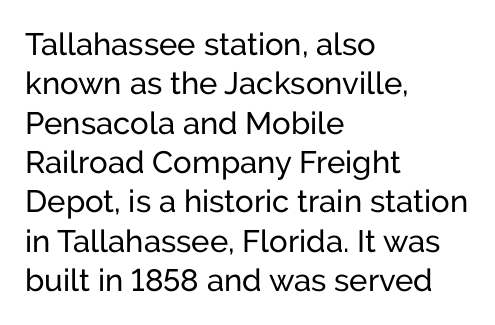
The image shows 31 px sans-serif type, upright; set left-aligned, normal line spacing (1.27x), normal letter spacing, not underlined; low stroke contrast and a medium x-height.
